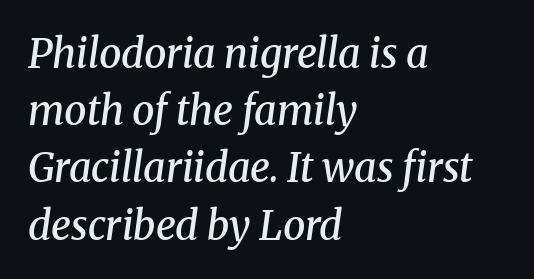
The font is running at a semibold setting, under full bold. These lines are rendered in a variable-pitch font. Nobody drew a line under any word here. Interline gaps are of average width in this sample. These lines keep a tight, regular rhythm from letter to letter. Every character sits at an angle, as italics do.
